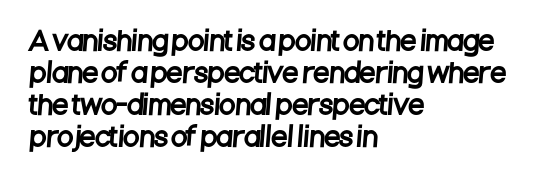
The rendering anchors every line to the left-hand side. Nothing unusual about the tracking: characters are spaced as the font intends. The string is rendered with underlining switched off.
